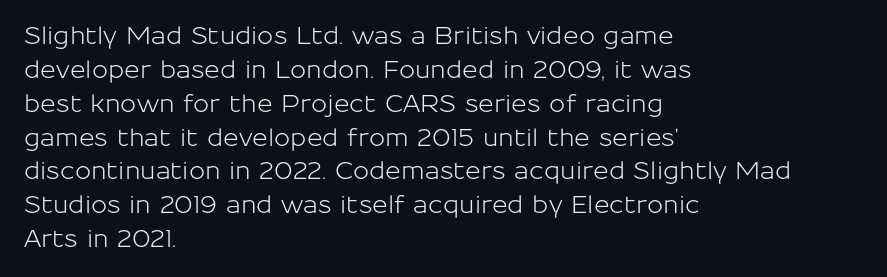
Here the glyphs are tracked normally, forming tight word shapes. A typesetter would call this leading conventional body-copy spacing. Descenders hang freely into open space. Typeset ragged right — the left edge is the straight one. Posture: upright roman.
